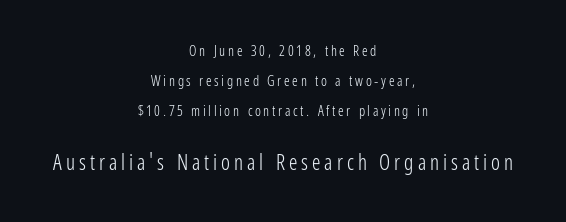
{"italic": "no", "bold": "no", "underline": "no", "align": "center", "line_spacing": "loose", "line_spacing_ratio": 2.16, "larger_block": "second", "size_ratio": 1.5, "glyph_px": 21}
